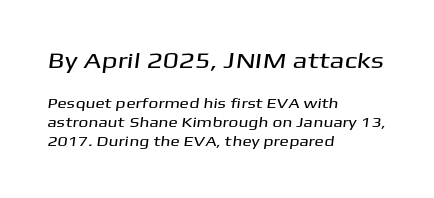
{"underline": "no", "align": "left", "line_spacing": "normal", "line_spacing_ratio": 1.35, "letter_spacing": "normal", "letter_spacing_em": 0.0, "larger_block": "first", "size_ratio": 1.57, "glyph_px": 22}
